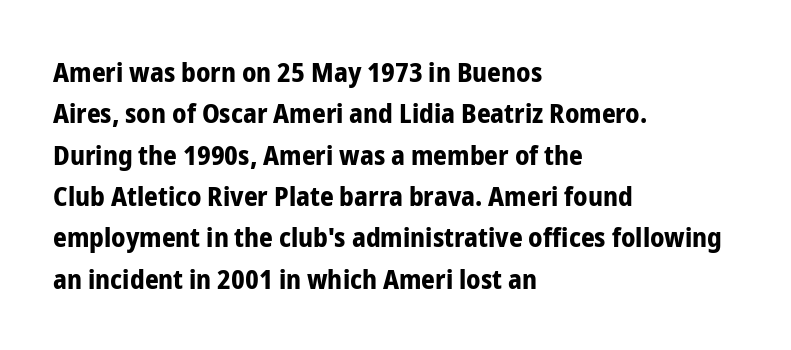
This block has exactly the height ordinary leading produces. The letterforms sit shoulder to shoulder at normal distance. On the weight axis this lands at bold, roughly 700. Line beginnings align vertically; line endings do not. A roman cut, with each character standing at attention.
